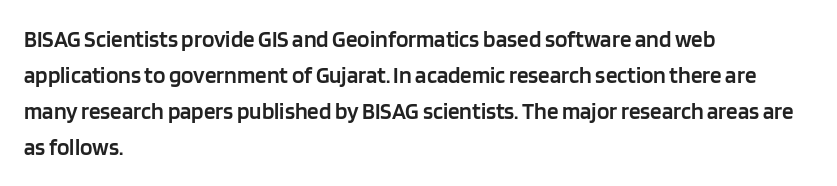
Q: Is the text bold? A: Semi-bold.
Q: Is the text italic (slanted)? A: No, it is upright.
Q: Is the text underlined? A: No.
Q: How is the paragraph aligned? A: Left-aligned.
Q: Is the spacing between letters normal or unusually wide? A: Normal.
Q: Is the spacing between lines tight, normal or loose? A: Normal.
